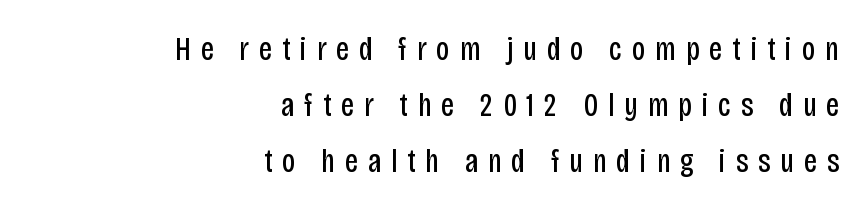
{"serif": "no", "italic": "no", "bold": "no", "weight": "regular", "width": "condensed", "stroke_contrast": "low", "x_height": "large", "monospaced": "no", "underline": "no", "align": "right", "line_spacing": "normal", "line_spacing_ratio": 1.7, "letter_spacing": "wide", "letter_spacing_em": 0.3, "glyph_px": 33}
